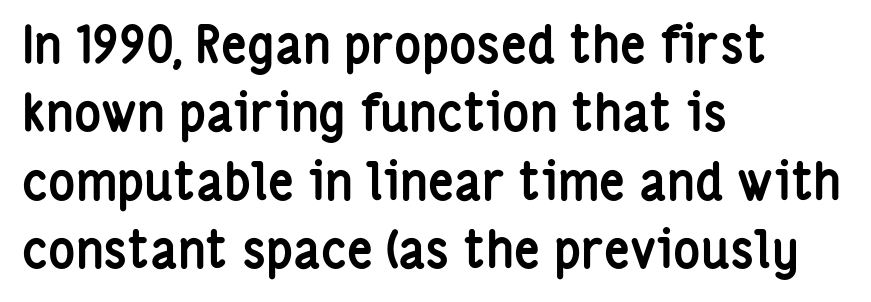
The image shows 51 px semibold, condensed sans-serif type, upright; set left-aligned, normal line spacing (1.34x), normal letter spacing, not underlined; low stroke contrast and a medium x-height.
